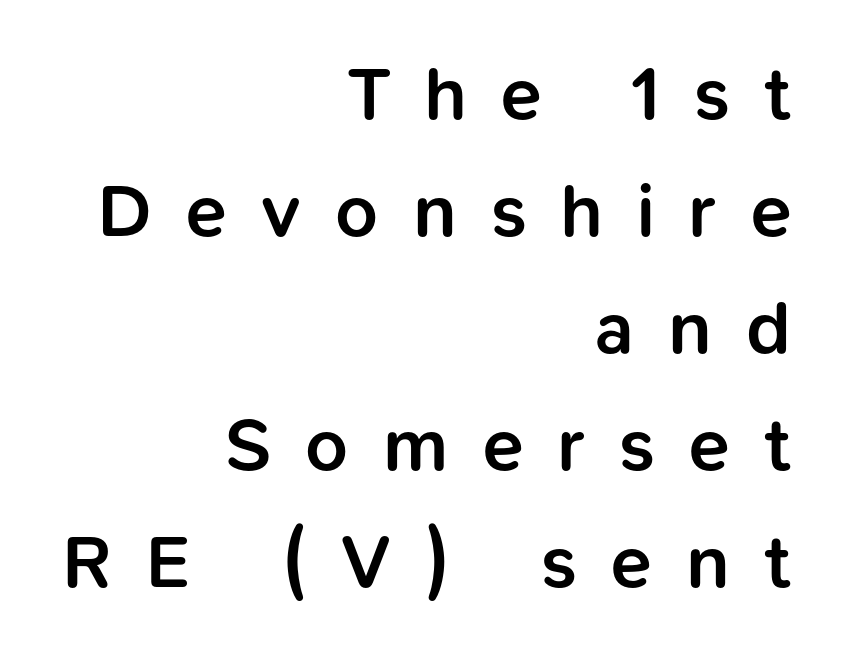
{"serif": "no", "italic": "no", "bold": "semi", "weight": "semibold", "width": "normal", "stroke_contrast": "low", "x_height": "medium", "monospaced": "no", "underline": "no", "align": "right", "line_spacing": "normal", "line_spacing_ratio": 1.56, "letter_spacing": "wide", "letter_spacing_em": 0.46, "glyph_px": 75}
